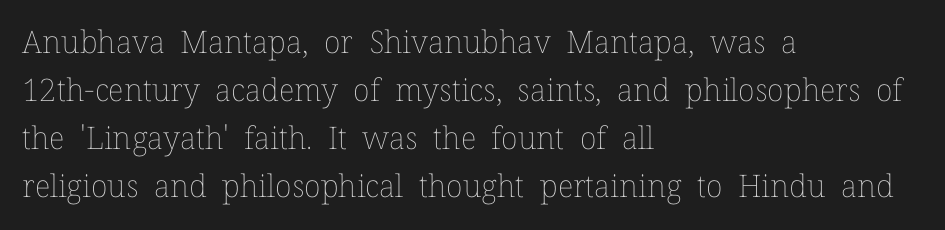
Notice how descenders clear the ascenders below comfortably — that's standard leading. The space directly below the letters is spotless. Vertical stems look standard width or narrower in stroke. Letter spacing: default. Character widths vary here, with narrow letters taking less room than wide ones.
